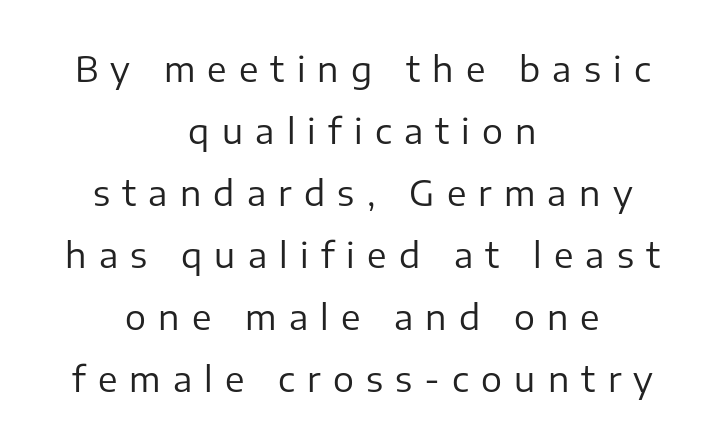
{"serif": "no", "italic": "no", "bold": "no", "weight": "regular", "width": "normal", "stroke_contrast": "low", "x_height": "medium", "monospaced": "no", "underline": "no", "align": "center", "line_spacing_ratio": 1.77, "letter_spacing": "wide", "letter_spacing_em": 0.35, "glyph_px": 35}
